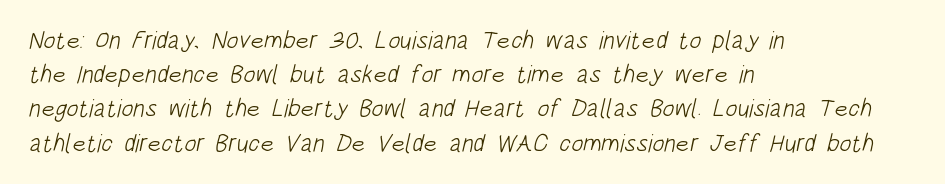
Q: Is the text bold? A: No.
Q: Is the text underlined? A: No.
Q: How is the paragraph aligned? A: Left-aligned.
Q: Is the spacing between letters normal or unusually wide? A: Normal.
Q: Is the spacing between lines tight, normal or loose? A: Normal.
